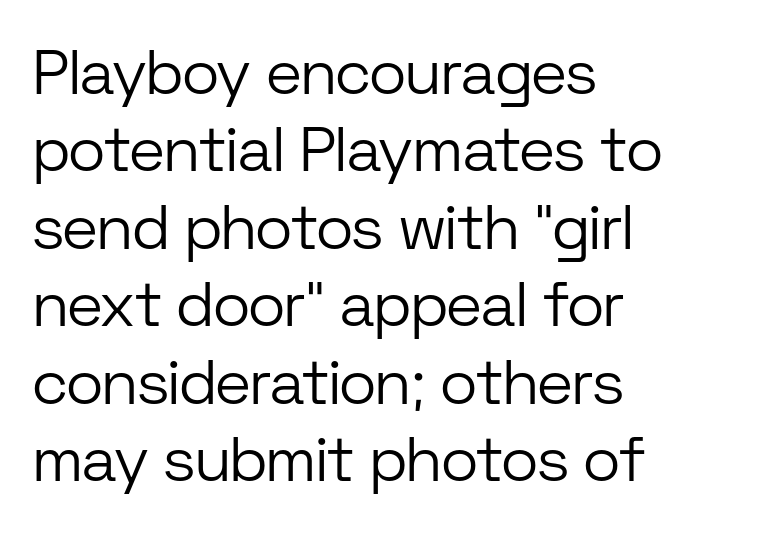
A typesetter would call this zero additional tracking. Honestly, there is no underline to notice here at all. Serif or sans? Sans — the stroke terminals are bare. The passage shown is typed in a proportional face where columns would drift. Casual observation: everything's shoved over to the left.
